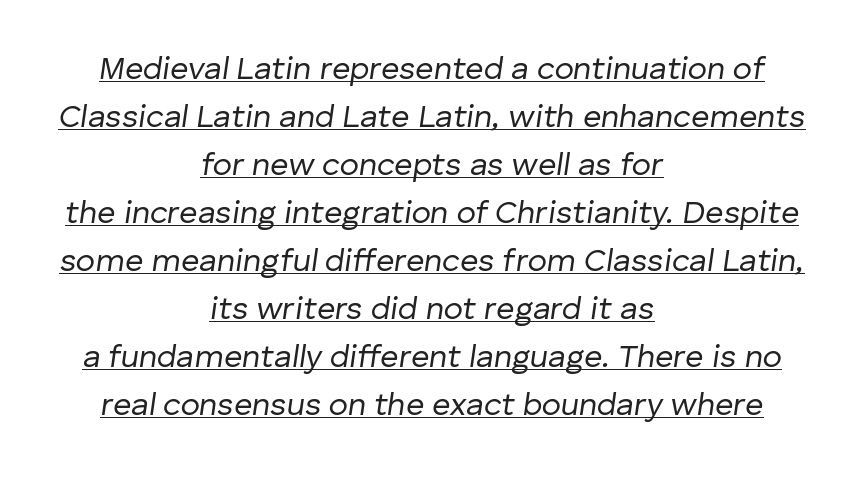
{"italic": "yes", "lean": "right", "slant_degrees": 8, "bold": "no", "weight": "regular", "width": "normal", "stroke_contrast": "low", "x_height": "medium", "monospaced": "no", "underline": "yes", "align": "center", "line_spacing": "normal", "line_spacing_ratio": 1.5, "letter_spacing": "normal", "letter_spacing_em": 0.0, "glyph_px": 32}
